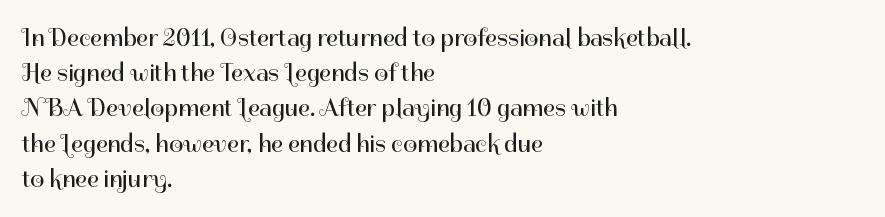
{"italic": "no", "bold": "no", "underline": "no", "align": "left", "line_spacing": "normal", "line_spacing_ratio": 1.41, "letter_spacing": "normal", "letter_spacing_em": 0.0, "glyph_px": 25}
